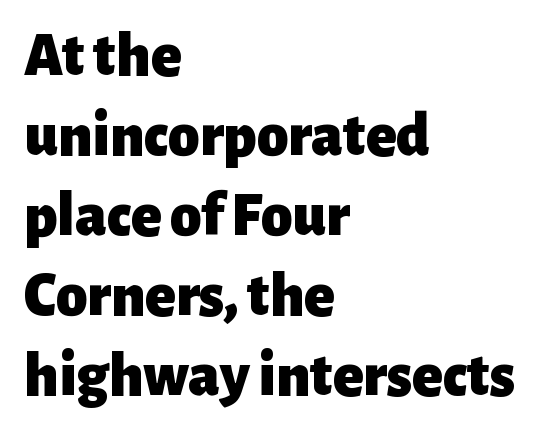
{"serif": "no", "italic": "no", "bold": "yes", "weight": "heavy", "width": "normal", "stroke_contrast": "low", "x_height": "medium", "monospaced": "no", "underline": "no", "align": "left", "line_spacing": "normal", "line_spacing_ratio": 1.27, "letter_spacing": "normal", "letter_spacing_em": 0.0, "glyph_px": 63}
